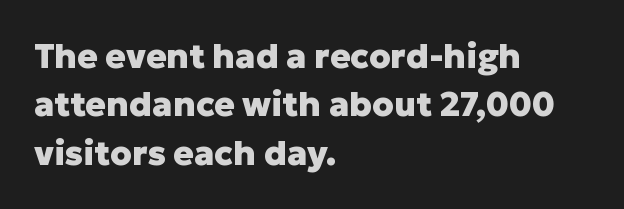
Unlike italic type, these characters show no tilt at all. Varying glyph widths throughout — classic text-font behaviour. Nobody drew a line under any word here. To sum up the face: it is a sans, with no serifs.
